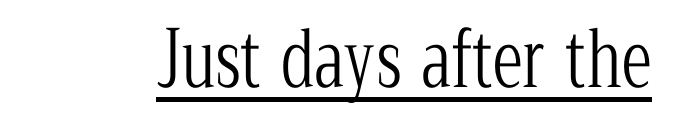
{"serif": "yes", "italic": "no", "bold": "no", "weight": "light", "width": "condensed", "stroke_contrast": "low", "x_height": "medium", "monospaced": "no", "underline": "yes", "letter_spacing": "normal", "letter_spacing_em": 0.0, "glyph_px": 76}
